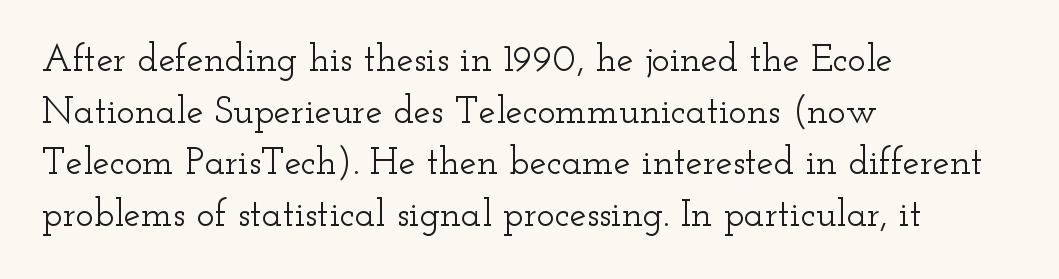
{"serif": "yes", "italic": "no", "width": "wide", "stroke_contrast": "low", "x_height": "small", "monospaced": "no", "underline": "no", "align": "left", "line_spacing": "normal", "line_spacing_ratio": 1.36, "letter_spacing": "normal", "letter_spacing_em": 0.0, "glyph_px": 38}
